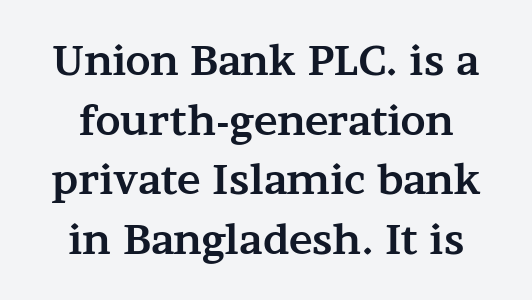
Notice how thick the strokes are: this is what a full bold looks like. Looks like regular typesetting: each glyph gets only the width it needs. The zone under the glyphs is completely vacant. Words appear dense and cohesive because spacing is normal.
